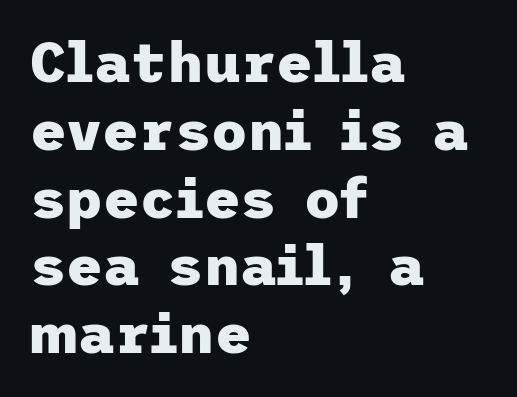
The image shows 56 px heavy sans-serif type, upright; set left-aligned, line spacing 1.21x, normal letter spacing, not underlined; low stroke contrast and a medium x-height.
